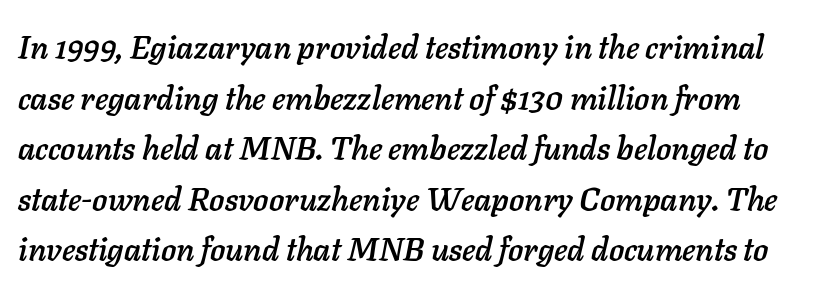
The lettering tilts uniformly, giving the passage an italic look. Each new line begins a customary step beneath the previous one. A bare baseline throughout the passage. This sample uses plain, unmodified letter spacing. The face used here is proportionally spaced, like ordinary book or web type.
